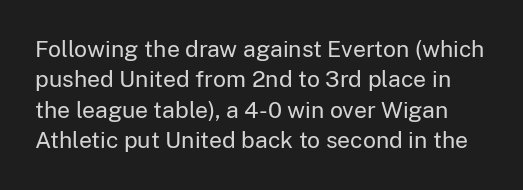
{"italic": "no", "bold": "no", "underline": "no", "line_spacing": "normal", "line_spacing_ratio": 1.32, "letter_spacing": "normal", "letter_spacing_em": 0.0, "glyph_px": 23}
